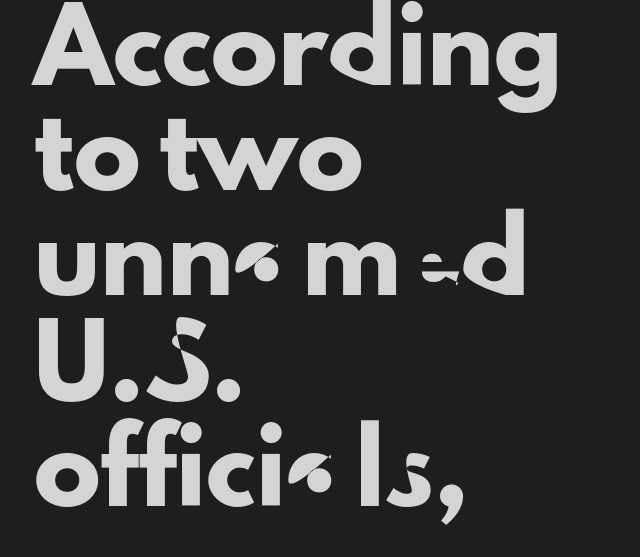
Typeset ragged right — the left edge is the straight one. The letters sit at their default tracking, neither squeezed nor spread. Quick note: underline off. Does the type have serifs? No, each stem ends abruptly.
